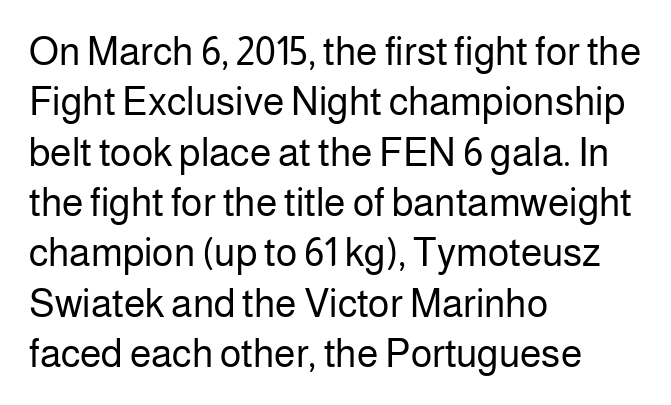
{"serif": "no", "italic": "no", "bold": "no", "weight": "regular", "width": "normal", "stroke_contrast": "low", "x_height": "medium", "monospaced": "no", "underline": "no", "align": "left", "line_spacing": "normal", "line_spacing_ratio": 1.29, "letter_spacing": "normal", "letter_spacing_em": 0.0, "glyph_px": 39}
